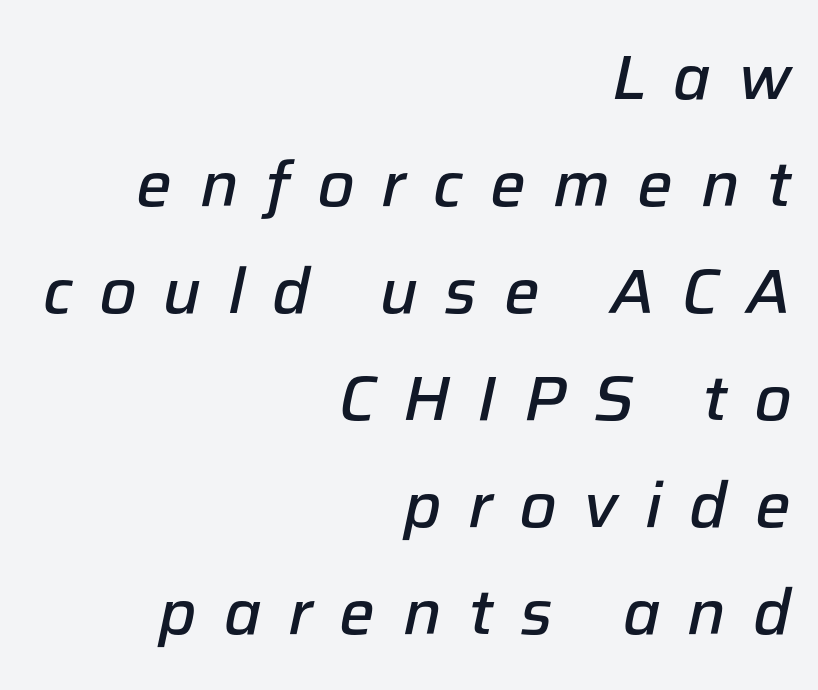
Q: Is the text bold? A: Semi-bold.
Q: Is the text italic (slanted)? A: Yes, it leans right by about 12 degrees.
Q: Is the text underlined? A: No.
Q: How is the paragraph aligned? A: Right-aligned.
Q: Is the spacing between letters normal or unusually wide? A: Unusually wide.
Q: Is the spacing between lines tight, normal or loose? A: Normal.
Q: Width (condensed, normal, or wide)? A: Normal.
Q: Stroke contrast? A: Low.
Q: x-height? A: Medium.
Q: Monospaced? A: No.
